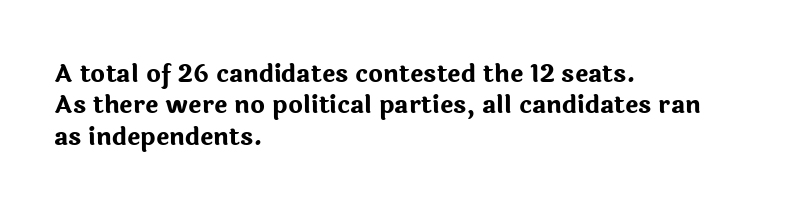
Q: Is the text bold? A: Yes.
Q: Is the text italic (slanted)? A: No, it is upright.
Q: Is the text underlined? A: No.
Q: How is the paragraph aligned? A: Left-aligned.
Q: Is the spacing between letters normal or unusually wide? A: Normal.
Q: Is the spacing between lines tight, normal or loose? A: Normal.
